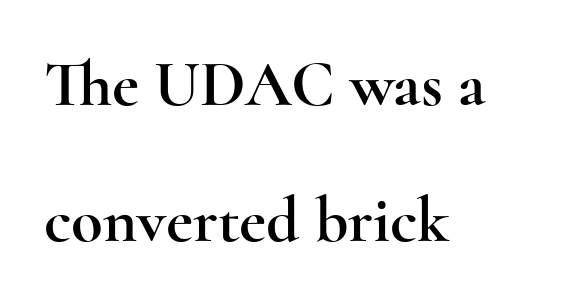
The image shows 65 px wide serif type, upright; set left-aligned, loose line spacing (2.1x), normal letter spacing, not underlined; a small x-height.
